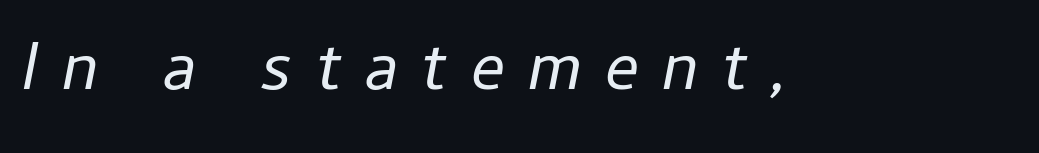
The string is rendered with underlining switched off. Weight: regular or lighter. The passage shown is typed in a proportional face where columns would drift. Every character sits at an angle, as italics do.
